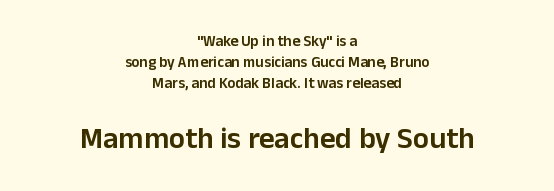
The image shows 30 px semibold sans-serif type, upright; set centered, normal line spacing (1.41x), normal letter spacing, not underlined; the second (bottom) block is 2.0x larger; low stroke contrast and a medium x-height.
